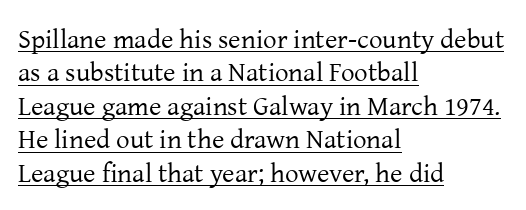
Stem width sits at or under what a default text font uses. Underlined type. One-word summary of the alignment: left. Tracking here is standard; glyphs follow each other at the usual distance.
